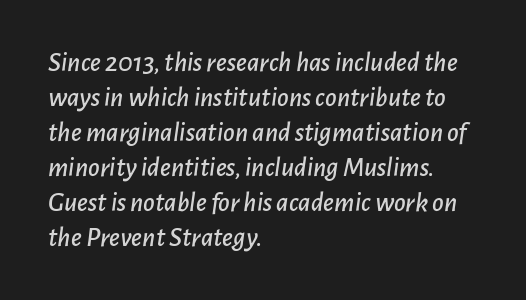
{"italic": "yes", "lean": "right", "slant_degrees": 7, "width": "normal", "stroke_contrast": "low", "x_height": "medium", "monospaced": "no", "underline": "no", "align": "left", "line_spacing": "normal", "line_spacing_ratio": 1.25, "letter_spacing": "normal", "letter_spacing_em": 0.0, "glyph_px": 28}
